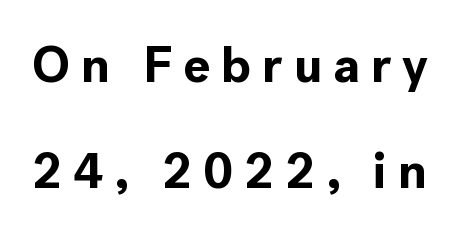
The letters advance in unequal steps, a hallmark of proportional type. Each word looks stretched out because of the extra space between its letters. Summary of vertical rhythm: relaxed, with wide interline spacing. The passage shown is emphatically bold.
